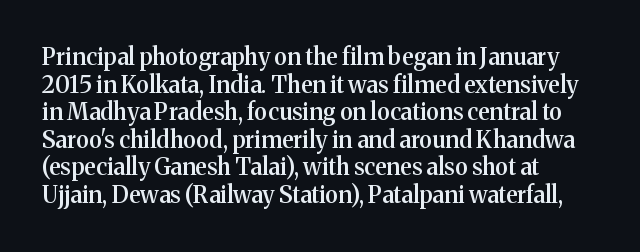
The image shows 23 px text type, upright; set left-aligned, line spacing 1.2x, normal letter spacing, not underlined.
